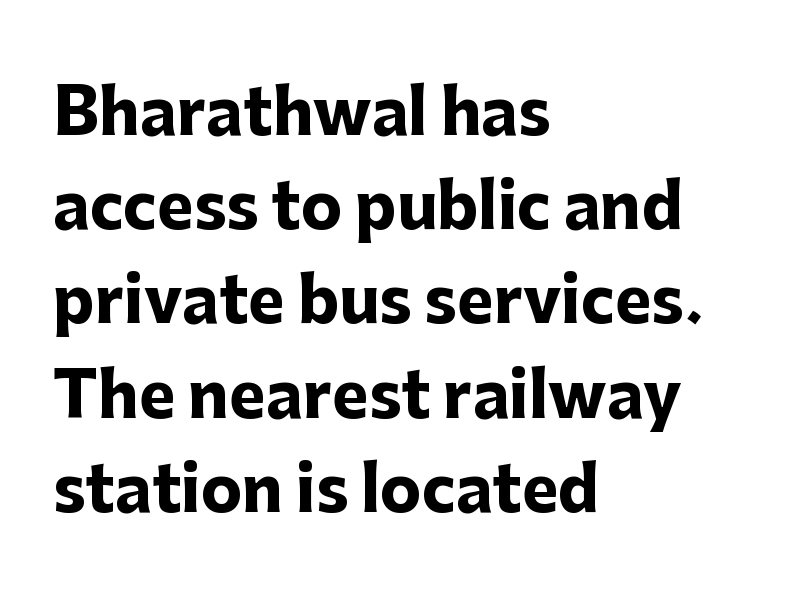
The image shows 62 px heavy sans-serif type, upright; set left-aligned, normal line spacing (1.52x), normal letter spacing, not underlined; low stroke contrast and a medium x-height.
